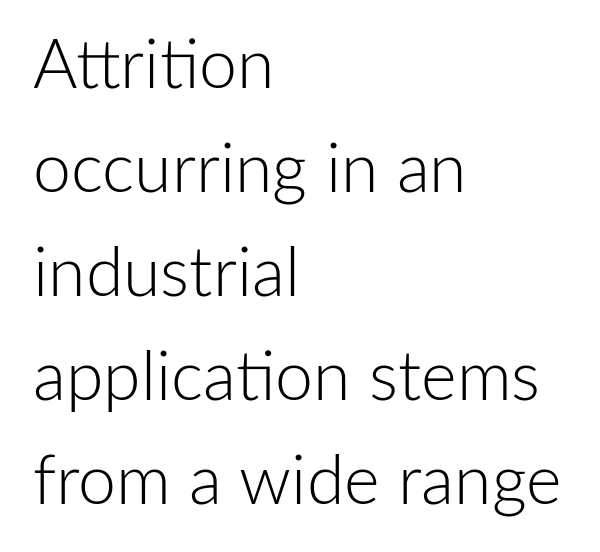
Q: Is the text bold? A: No.
Q: Is the text italic (slanted)? A: No, it is upright.
Q: Is the typeface a serif or a sans-serif typeface? A: Sans-serif.
Q: Is the text underlined? A: No.
Q: How is the paragraph aligned? A: Left-aligned.
Q: Is the spacing between letters normal or unusually wide? A: Normal.
Q: Is the spacing between lines tight, normal or loose? A: Normal.
Q: Width (condensed, normal, or wide)? A: Normal.
Q: Stroke contrast? A: Low.
Q: x-height? A: Medium.
Q: Monospaced? A: No.
